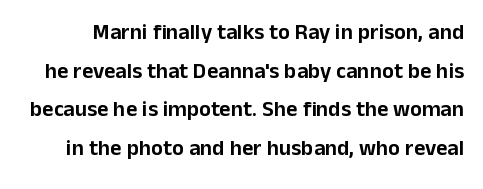
{"italic": "no", "underline": "no", "line_spacing_ratio": 1.76, "letter_spacing": "normal", "letter_spacing_em": 0.0, "glyph_px": 22}
